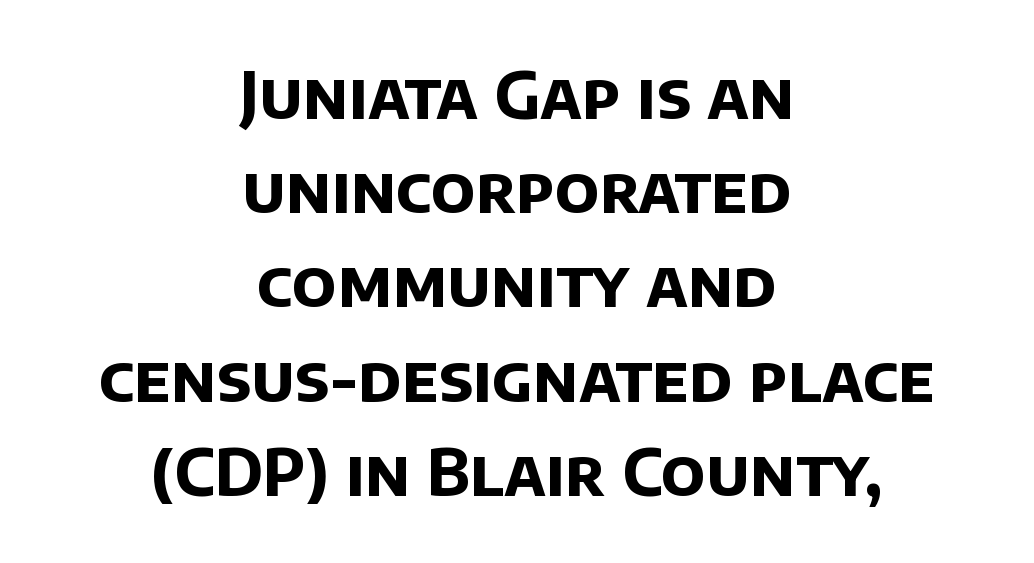
The image shows 65 px bold sans-serif type; set centered, normal line spacing (1.45x), normal letter spacing, not underlined; low stroke contrast and a large x-height.
